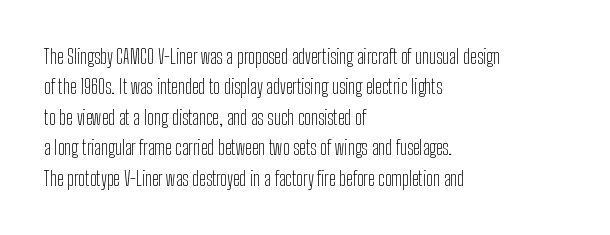
The typesetting does not lean heavy: it is not bold. Words appear dense and cohesive because spacing is normal. Every character sits straight up, as roman type does. What's the leading like? Ordinary, nothing unusual. Glance below the letters and you will spot only blank space.
